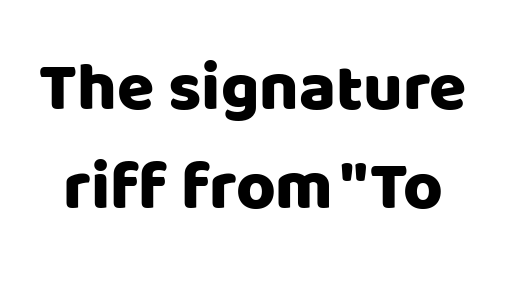
{"serif": "no", "italic": "no", "width": "normal", "stroke_contrast": "low", "x_height": "large", "monospaced": "no", "underline": "no", "line_spacing": "normal", "line_spacing_ratio": 1.46, "letter_spacing": "normal", "letter_spacing_em": 0.0, "glyph_px": 68}
